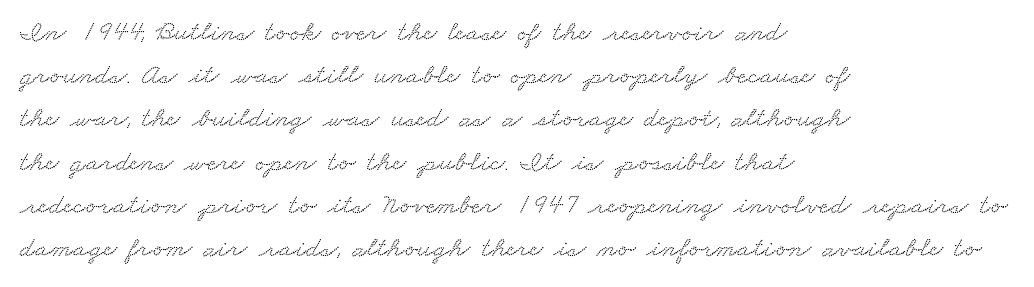
Think of a printed novel: that variable character pitch is what you see here. Standard letterfit; no display-style spreading of the glyphs. Successive baselines arrive at the customary interval. Underlining? Definitely not there.
